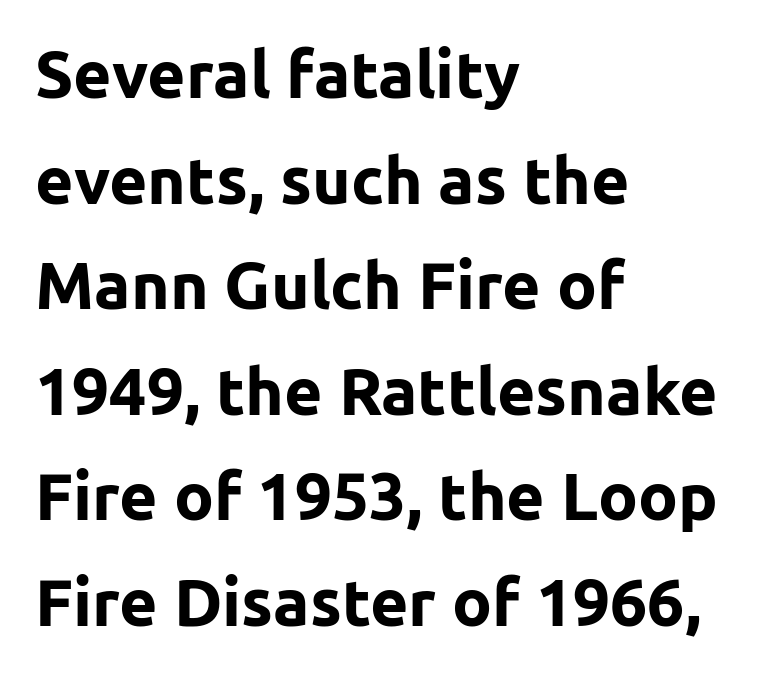
{"serif": "no", "italic": "no", "bold": "yes", "weight": "bold", "width": "normal", "stroke_contrast": "low", "x_height": "medium", "monospaced": "no", "underline": "no", "align": "left", "line_spacing": "normal", "line_spacing_ratio": 1.6, "letter_spacing": "normal", "letter_spacing_em": 0.0, "glyph_px": 66}
